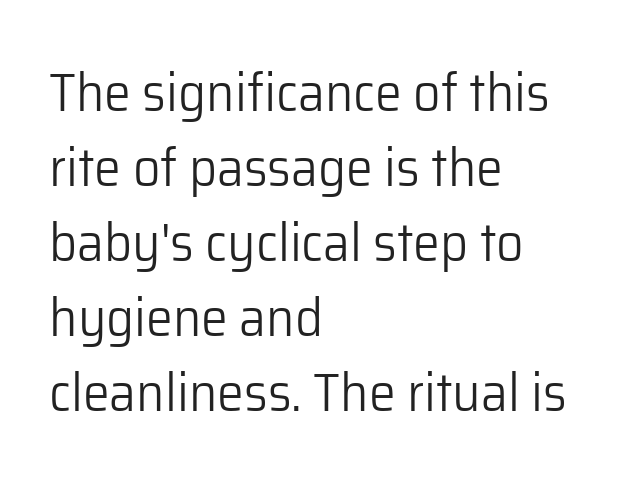
The image shows 54 px light sans-serif type, upright; set left-aligned, normal line spacing (1.39x), normal letter spacing, not underlined; low stroke contrast and a medium x-height.
